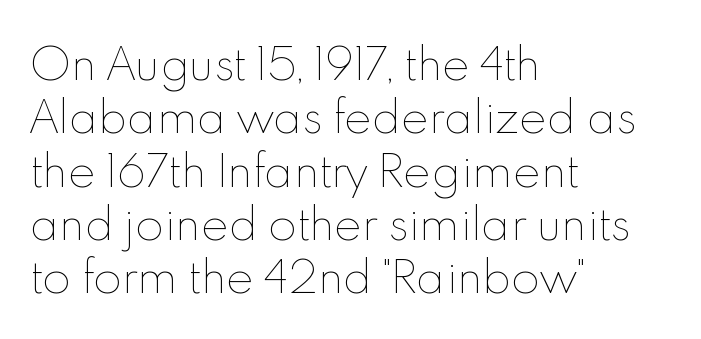
The image shows 42 px thin type, upright; set left-aligned, normal line spacing (1.27x), normal letter spacing, not underlined; a small x-height.
